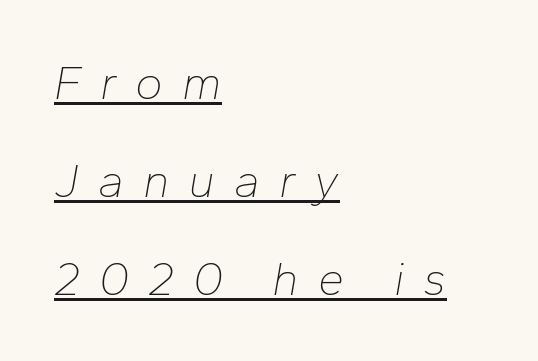
Q: Is the text bold? A: No.
Q: Is the text italic (slanted)? A: Yes, it leans right by about 10 degrees.
Q: Is the text underlined? A: Yes.
Q: How is the paragraph aligned? A: Left-aligned.
Q: Is the spacing between letters normal or unusually wide? A: Unusually wide.
Q: Is the spacing between lines tight, normal or loose? A: Loose.
Q: Width (condensed, normal, or wide)? A: Normal.
Q: Stroke contrast? A: Low.
Q: x-height? A: Medium.
Q: Monospaced? A: No.
